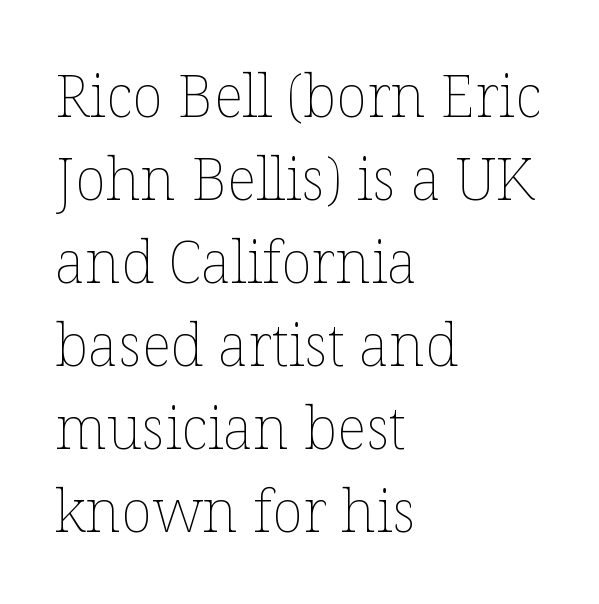
Honestly, the row spacing looks completely unremarkable. All the whitespace from short lines collects on the right. Tracking here is standard; glyphs follow each other at the usual distance. Character widths vary here, with narrow letters taking less room than wide ones. Type without underlining. It's the straight-up-and-down kind of type.
